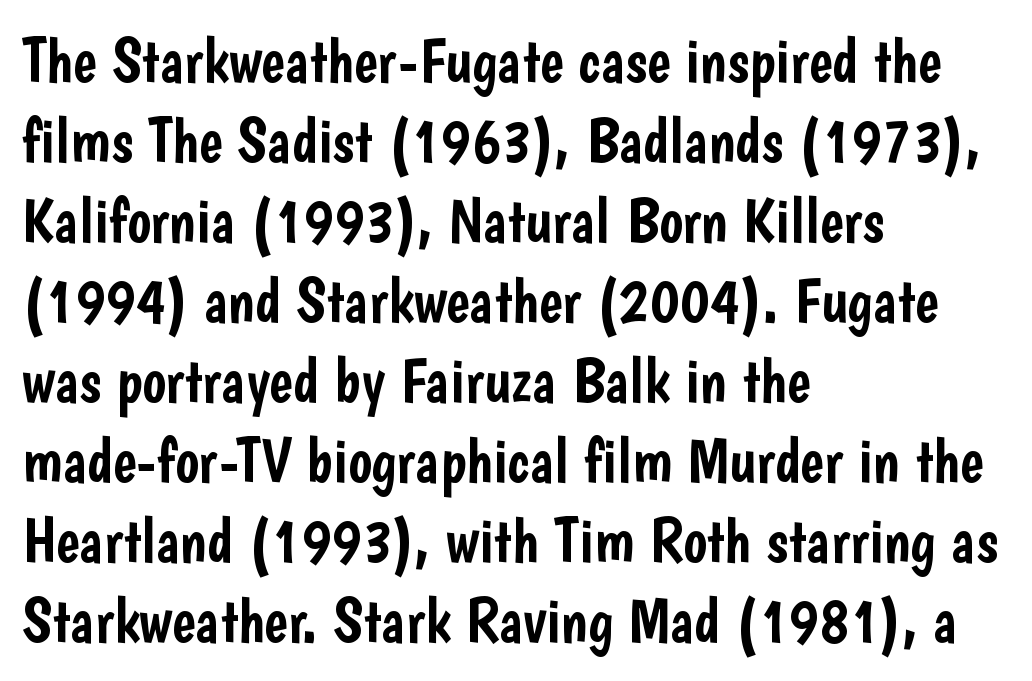
These lines keep a tight, regular rhythm from letter to letter. These lines are rendered in a variable-pitch font. Quick note: not italic, upright. The specimen omits any rule beneath the text block's lines.
